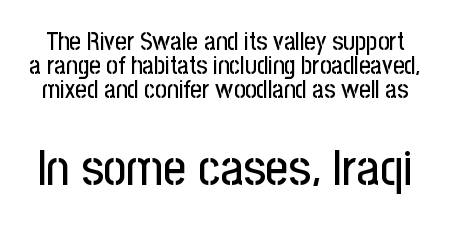
Look at the bottom of the vertical strokes: they stop flat, with no serifs. Proportional: the letters do not fall into vertical columns. Quick note: interline space is minimal. A clean baseline with only descenders dipping below it. Every stem runs plumb, perpendicular to the baseline. This layout puts the modest block above and the oversized block below.
